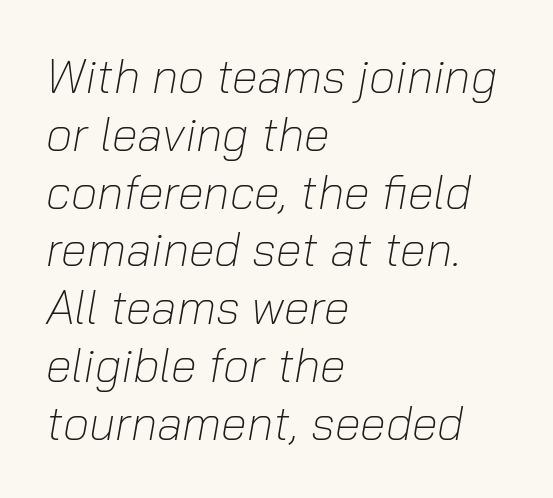
{"italic": "yes", "lean": "right", "slant_degrees": 10, "bold": "no", "weight": "light", "width": "normal", "stroke_contrast": "low", "x_height": "medium", "monospaced": "no", "underline": "no", "align": "left", "line_spacing_ratio": 1.23, "letter_spacing": "normal", "letter_spacing_em": 0.0, "glyph_px": 47}
